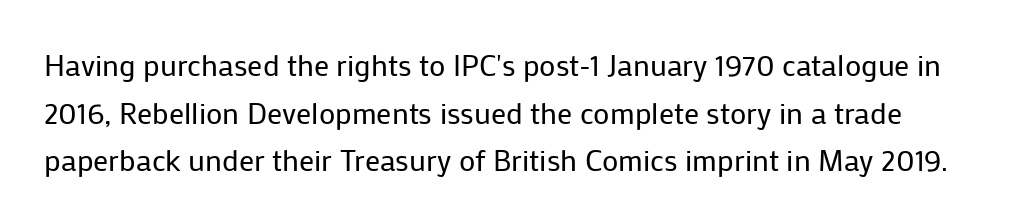
The gap between lines stays unmarked. The gaps between neighbouring characters are ordinary and unremarkable. The designer went with a sans here, leaving each stem footless. The vertical gap from one line to the next is medium. Here the designer chose a conventional face with non-uniform glyph widths. Posture: upright roman.
